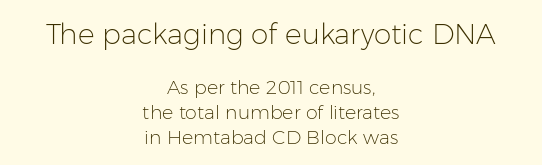
{"serif": "no", "italic": "no", "bold": "no", "weight": "light", "width": "normal", "stroke_contrast": "low", "x_height": "medium", "monospaced": "no", "underline": "no", "align": "center", "line_spacing": "normal", "line_spacing_ratio": 1.31, "letter_spacing": "normal", "letter_spacing_em": 0.0, "larger_block": "first", "size_ratio": 1.47, "glyph_px": 28}
